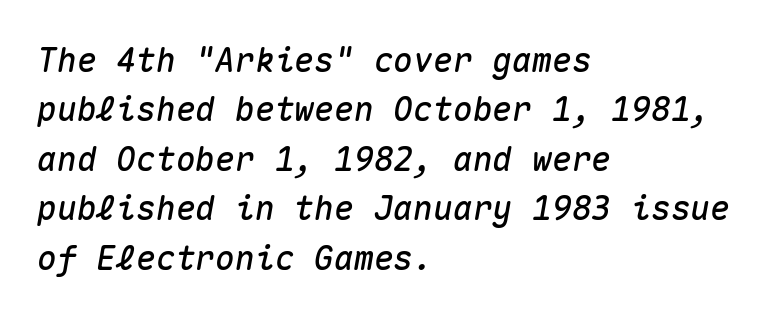
The image shows 33 px text type, italic (leaning right), monospaced; set left-aligned, normal line spacing (1.5x), normal letter spacing, not underlined; medium stroke contrast and a medium x-height.
